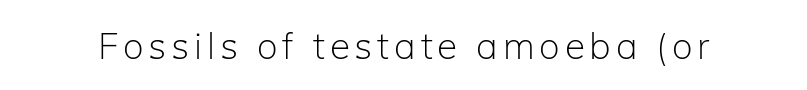
A typesetter would label this face a sans. No word sits above an underline. Upright lettering throughout. Varying glyph widths throughout — classic text-font behaviour. Heft: none added — not bold.
